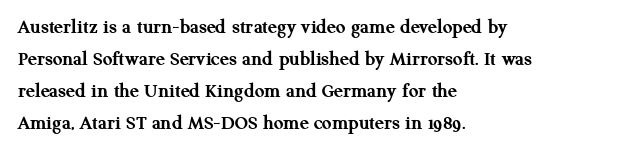
Q: Is the text bold? A: Yes.
Q: Is the text italic (slanted)? A: No, it is upright.
Q: Is the text underlined? A: No.
Q: How is the paragraph aligned? A: Left-aligned.
Q: Is the spacing between letters normal or unusually wide? A: Normal.
Q: Is the spacing between lines tight, normal or loose? A: Normal.
